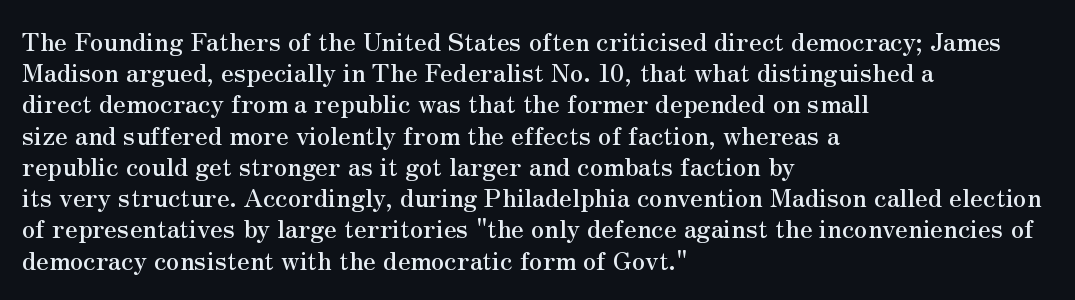
{"italic": "no", "underline": "no", "align": "left", "line_spacing": "normal", "line_spacing_ratio": 1.25, "letter_spacing": "normal", "letter_spacing_em": 0.0, "glyph_px": 25}
